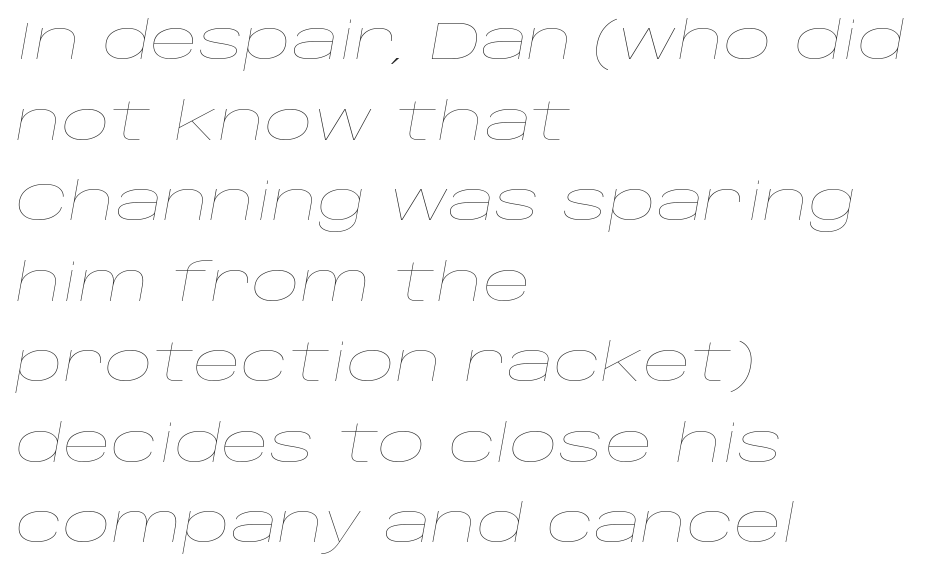
{"italic": "yes", "lean": "right", "slant_degrees": 10, "bold": "no", "weight": "thin", "width": "wide", "stroke_contrast": "low", "x_height": "large", "monospaced": "no", "underline": "no", "align": "left", "line_spacing": "normal", "line_spacing_ratio": 1.52, "letter_spacing": "normal", "letter_spacing_em": 0.0, "glyph_px": 53}
